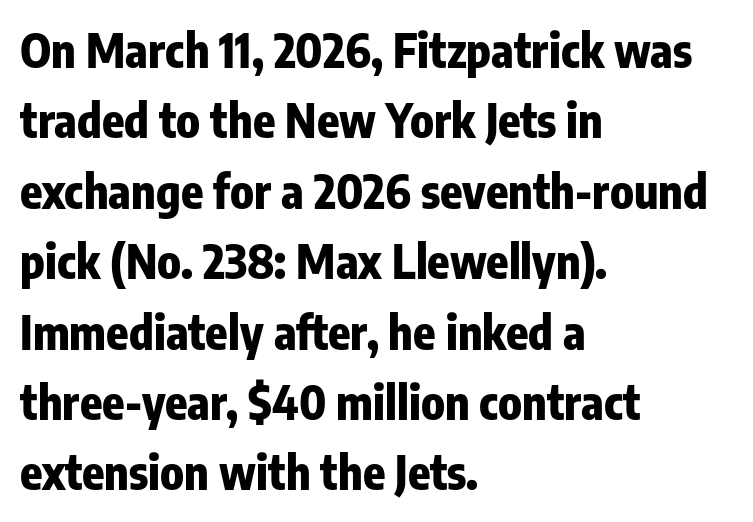
The image shows 46 px heavy, condensed sans-serif type, upright; set left-aligned, normal line spacing (1.53x), normal letter spacing, not underlined; low stroke contrast and a medium x-height.
